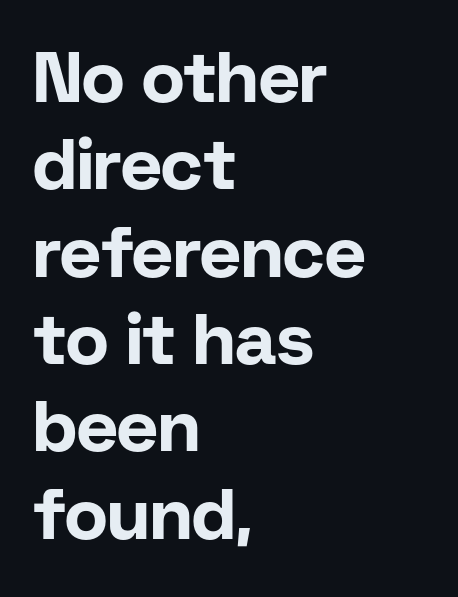
The image shows 71 px bold sans-serif type, upright; set left-aligned, line spacing 1.23x, normal letter spacing, not underlined; low stroke contrast and a medium x-height.
